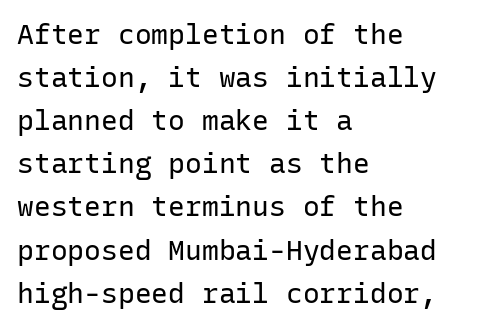
{"serif": "no", "italic": "no", "bold": "no", "weight": "regular", "width": "normal", "stroke_contrast": "low", "x_height": "medium", "monospaced": "yes", "underline": "no", "align": "left", "line_spacing": "normal", "line_spacing_ratio": 1.54, "letter_spacing": "normal", "letter_spacing_em": 0.0, "glyph_px": 28}
